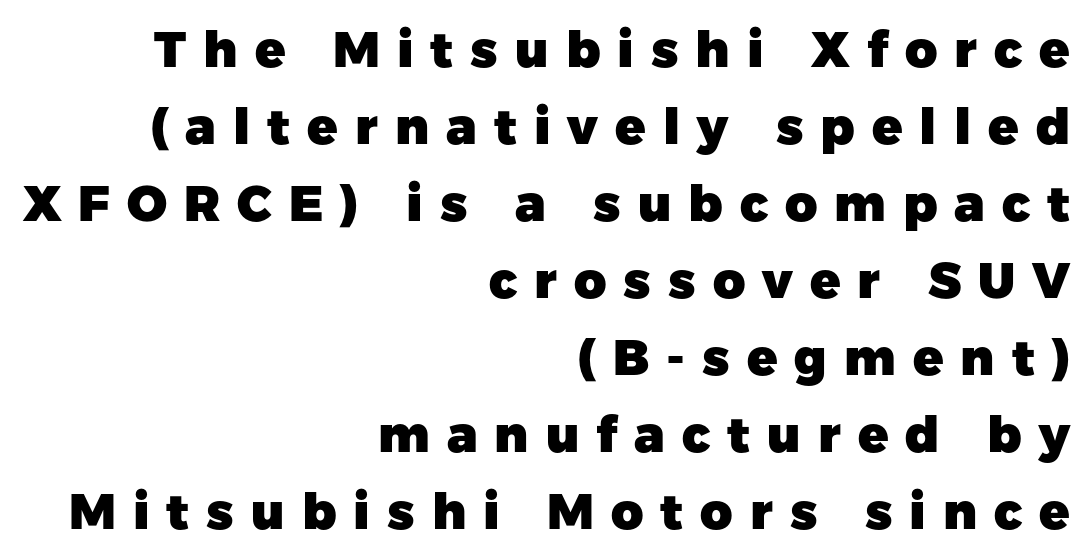
{"serif": "no", "italic": "no", "bold": "yes", "weight": "heavy", "width": "normal", "stroke_contrast": "low", "x_height": "medium", "monospaced": "no", "underline": "no", "align": "right", "line_spacing": "normal", "line_spacing_ratio": 1.54, "letter_spacing": "wide", "letter_spacing_em": 0.34, "glyph_px": 50}
